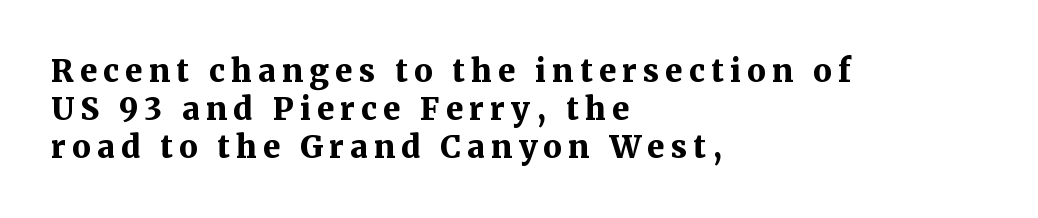
Q: Is the text bold? A: Yes.
Q: Is the text italic (slanted)? A: No, it is upright.
Q: Is the typeface a serif or a sans-serif typeface? A: Serif.
Q: Is the text underlined? A: No.
Q: How is the paragraph aligned? A: Left-aligned.
Q: Is the spacing between letters normal or unusually wide? A: Unusually wide.
Q: Width (condensed, normal, or wide)? A: Normal.
Q: Stroke contrast? A: Medium.
Q: x-height? A: Medium.
Q: Monospaced? A: No.
